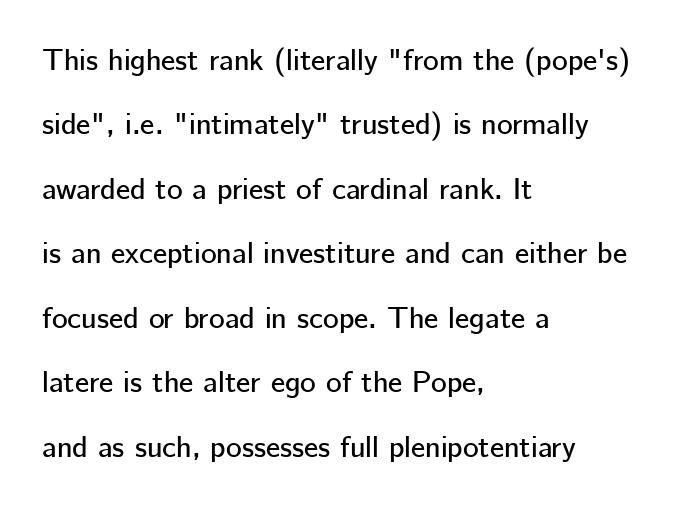
Q: Is the text italic (slanted)? A: No, it is upright.
Q: Is the typeface a serif or a sans-serif typeface? A: Sans-serif.
Q: Is the text underlined? A: No.
Q: How is the paragraph aligned? A: Left-aligned.
Q: Is the spacing between letters normal or unusually wide? A: Normal.
Q: Is the spacing between lines tight, normal or loose? A: Loose.
Q: Width (condensed, normal, or wide)? A: Normal.
Q: Stroke contrast? A: Low.
Q: x-height? A: Medium.
Q: Monospaced? A: No.
